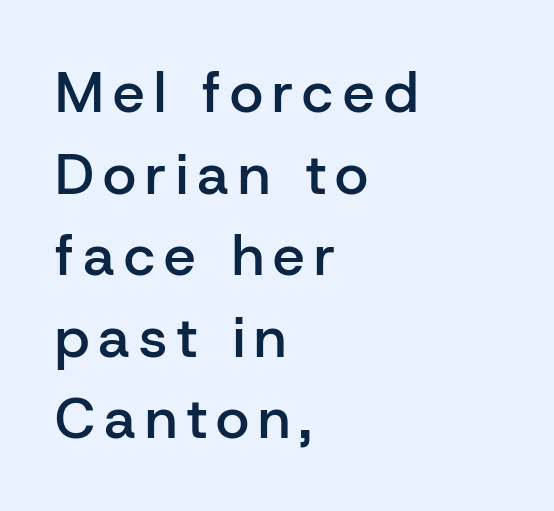
The image shows 57 px semibold sans-serif type, upright; set left-aligned, normal line spacing (1.43x), not underlined; low stroke contrast and a medium x-height.
